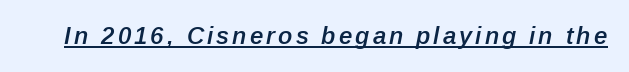
Q: Is the text bold? A: Semi-bold.
Q: Is the text italic (slanted)? A: Yes, it leans right by about 12 degrees.
Q: Is the text underlined? A: Yes.
